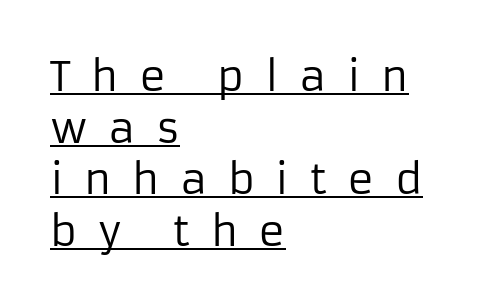
{"serif": "no", "italic": "no", "bold": "no", "weight": "regular", "width": "normal", "stroke_contrast": "low", "x_height": "medium", "monospaced": "no", "underline": "yes", "align": "left", "line_spacing": "normal", "line_spacing_ratio": 1.26, "letter_spacing": "wide", "letter_spacing_em": 0.5, "glyph_px": 41}
